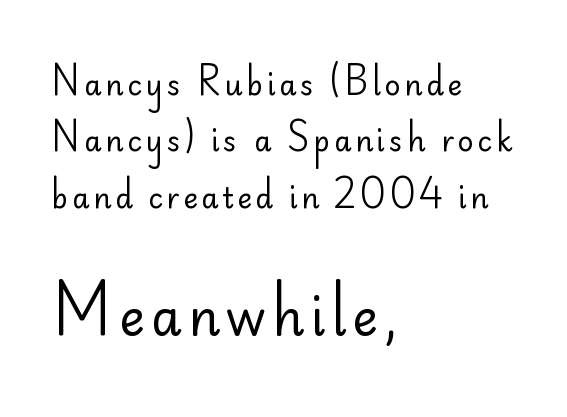
The image shows 49 px regular-weight sans-serif type, upright; set left-aligned, loose line spacing (2.01x), not underlined; the second (bottom) block is 1.75x larger; low stroke contrast and a small x-height.
